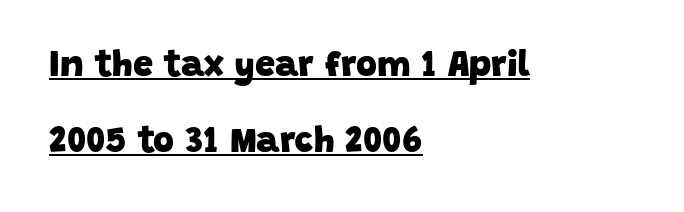
Is this a sans? Yes — the strokes have no serifs. Inter-character spacing is left at the font's built-in metrics. Short and long lines alike share a common starting point at left. Emphasis by weight is at full strength: bold. The vertical gap from one line to the next is large.
